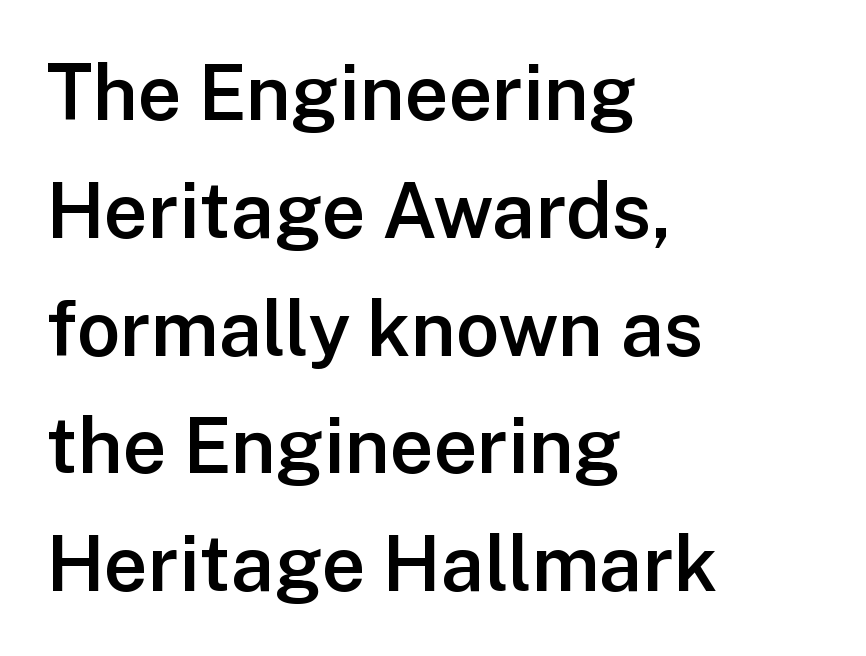
The image shows 77 px semibold sans-serif type, upright; set left-aligned, normal line spacing (1.53x), normal letter spacing, not underlined; low stroke contrast and a medium x-height.
